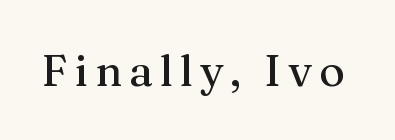
{"serif": "yes", "italic": "no", "width": "normal", "stroke_contrast": "medium", "x_height": "medium", "monospaced": "no", "underline": "no", "glyph_px": 44}
